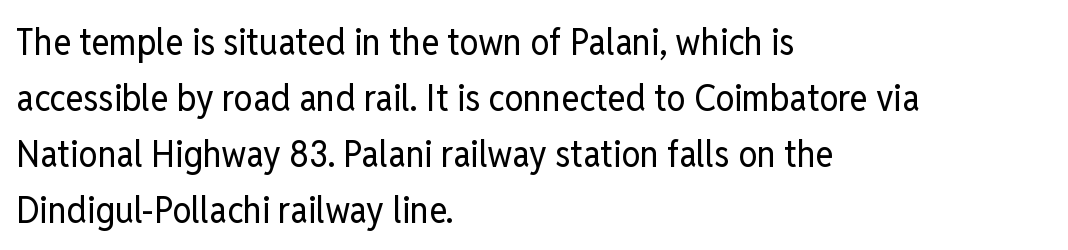
The image shows 38 px regular-weight, condensed sans-serif type, upright; set left-aligned, normal line spacing (1.47x), normal letter spacing, not underlined; low stroke contrast and a medium x-height.
